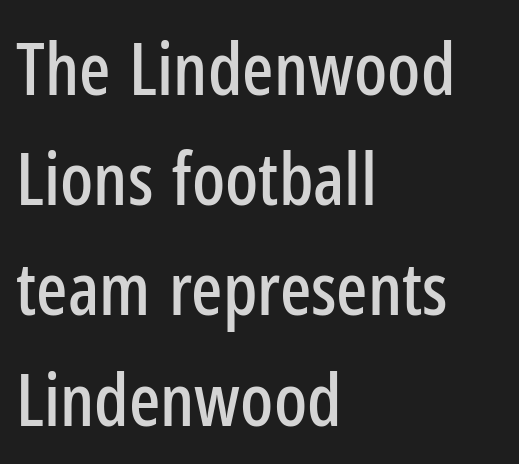
{"serif": "no", "italic": "no", "width": "condensed", "stroke_contrast": "low", "x_height": "medium", "monospaced": "no", "underline": "no", "align": "left", "line_spacing": "normal", "line_spacing_ratio": 1.51, "letter_spacing": "normal", "letter_spacing_em": 0.0, "glyph_px": 73}
